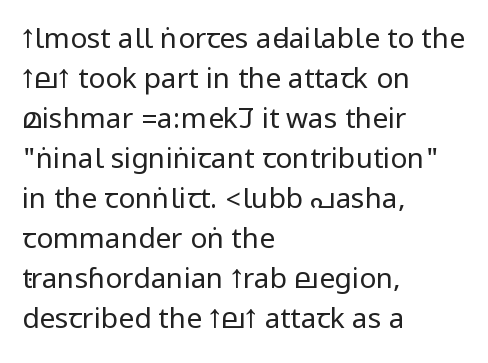
{"serif": "no", "italic": "no", "bold": "no", "weight": "regular", "width": "condensed", "stroke_contrast": "low", "underline": "no", "align": "left", "line_spacing": "normal", "line_spacing_ratio": 1.43, "letter_spacing": "normal", "letter_spacing_em": 0.0, "glyph_px": 28}
